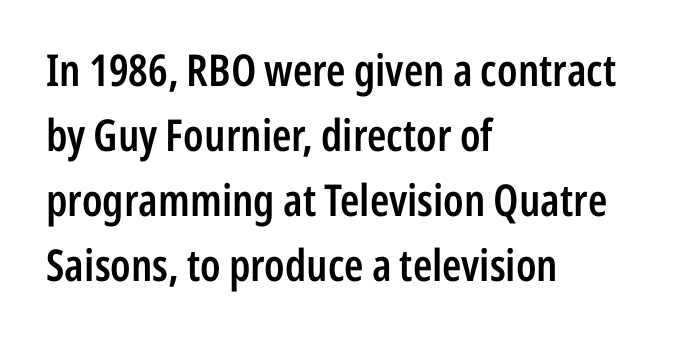
The image shows 44 px semibold, condensed sans-serif type, upright; set left-aligned, normal line spacing (1.48x), normal letter spacing, not underlined; low stroke contrast and a medium x-height.
